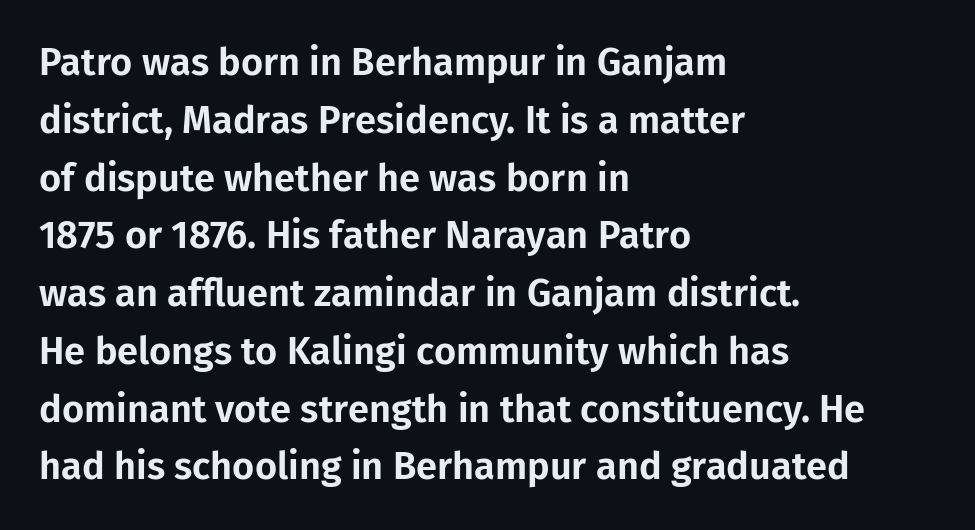
Q: Is the text italic (slanted)? A: No, it is upright.
Q: Is the typeface a serif or a sans-serif typeface? A: Sans-serif.
Q: Is the text underlined? A: No.
Q: How is the paragraph aligned? A: Left-aligned.
Q: Is the spacing between letters normal or unusually wide? A: Normal.
Q: Is the spacing between lines tight, normal or loose? A: Normal.
Q: Width (condensed, normal, or wide)? A: Normal.
Q: Stroke contrast? A: Low.
Q: x-height? A: Medium.
Q: Monospaced? A: No.
